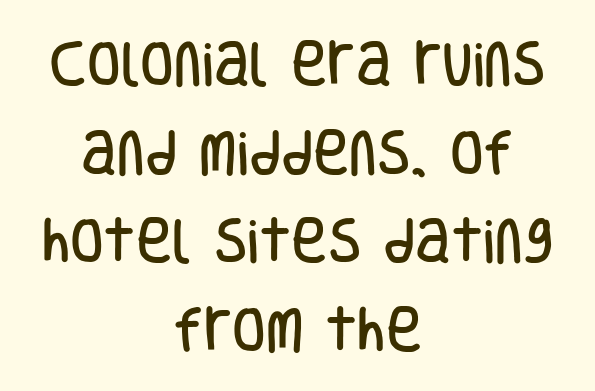
{"serif": "no", "italic": "no", "width": "condensed", "stroke_contrast": "low", "x_height": "large", "monospaced": "no", "underline": "no", "align": "center", "line_spacing_ratio": 1.81, "letter_spacing": "normal", "letter_spacing_em": 0.0, "glyph_px": 49}
